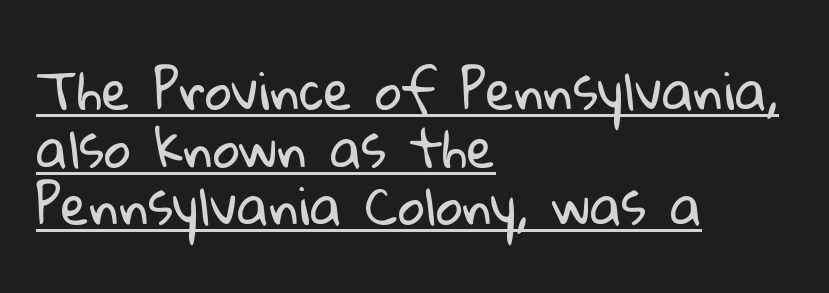
The image shows 52 px regular-weight sans-serif type; set left-aligned, tight line spacing (1.11x), normal letter spacing, underlined; low stroke contrast and a medium x-height.
